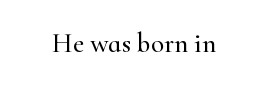
{"italic": "no", "underline": "no", "letter_spacing": "normal", "letter_spacing_em": 0.0, "glyph_px": 27}
